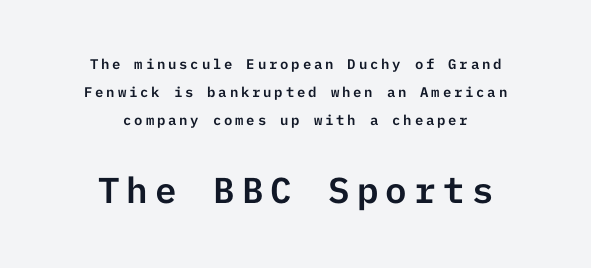
The image shows 36 px sans-serif type, upright; set centered, loose line spacing (1.99x), unusually wide letter spacing (+0.2 em), not underlined; the second (bottom) block is 2.57x larger; low stroke contrast and a medium x-height.
